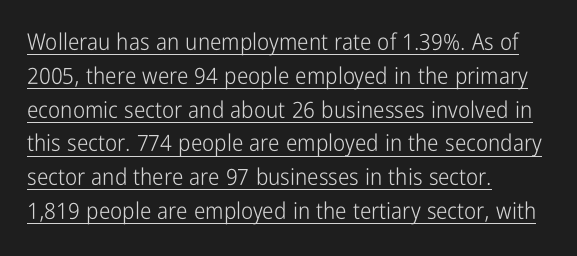
The image shows 23 px text type, upright; set left-aligned, normal line spacing (1.47x), normal letter spacing, underlined.
